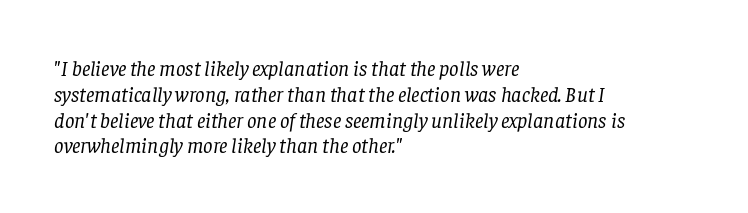
{"italic": "yes", "lean": "right", "slant_degrees": 8, "bold": "no", "underline": "no", "align": "left", "line_spacing_ratio": 1.23, "letter_spacing": "normal", "letter_spacing_em": 0.0, "glyph_px": 21}
